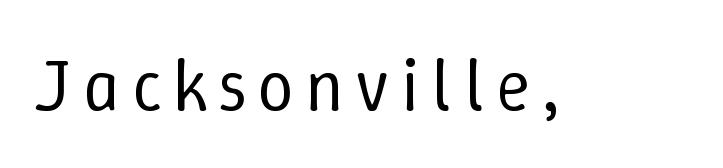
Q: Is the text bold? A: No.
Q: Is the text italic (slanted)? A: No, it is upright.
Q: Is the text underlined? A: No.
Q: Width (condensed, normal, or wide)? A: Normal.
Q: Stroke contrast? A: Low.
Q: x-height? A: Medium.
Q: Monospaced? A: No.
